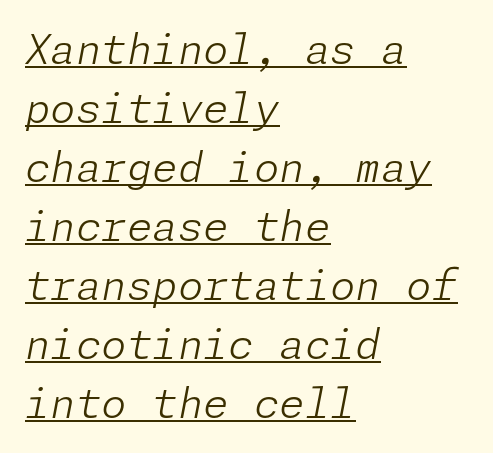
{"italic": "yes", "lean": "right", "slant_degrees": 11, "bold": "no", "weight": "light", "width": "normal", "stroke_contrast": "low", "x_height": "medium", "underline": "yes", "align": "left", "line_spacing": "normal", "line_spacing_ratio": 1.44, "letter_spacing": "normal", "letter_spacing_em": 0.0, "glyph_px": 41}
